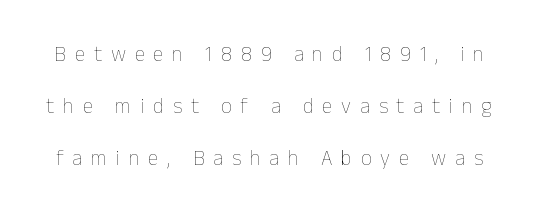
Think standard paragraph weight, or any step lighter than that. The space between consecutive lines is lavish. Rendered with straight, roman letterforms. Does extra space separate the letters? Yes, quite a lot of it. The baseline area is clear.
